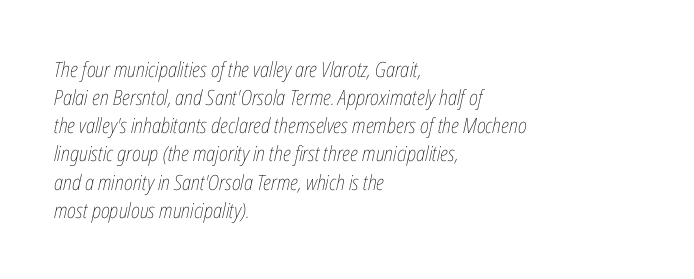
{"italic": "yes", "lean": "right", "slant_degrees": 12, "bold": "no", "underline": "no", "align": "left", "line_spacing": "normal", "line_spacing_ratio": 1.34, "letter_spacing": "normal", "letter_spacing_em": 0.0, "glyph_px": 21}
